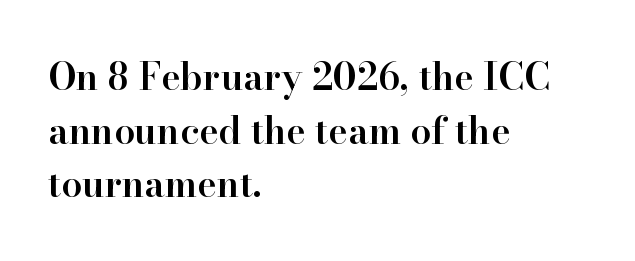
{"serif": "yes", "italic": "no", "bold": "semi", "weight": "semibold", "width": "normal", "stroke_contrast": "high", "x_height": "small", "monospaced": "no", "underline": "no", "align": "left", "line_spacing": "normal", "line_spacing_ratio": 1.45, "letter_spacing": "normal", "letter_spacing_em": 0.0, "glyph_px": 37}
